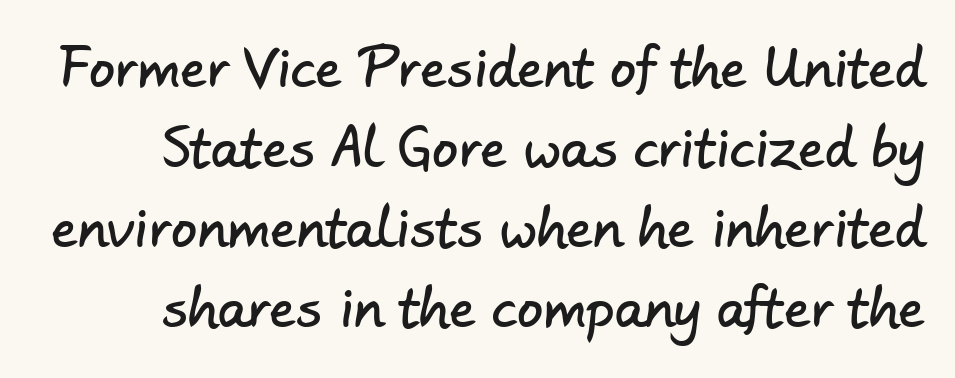
The image shows 52 px sans-serif type; set normal line spacing (1.54x), normal letter spacing, not underlined; low stroke contrast and a small x-height.
